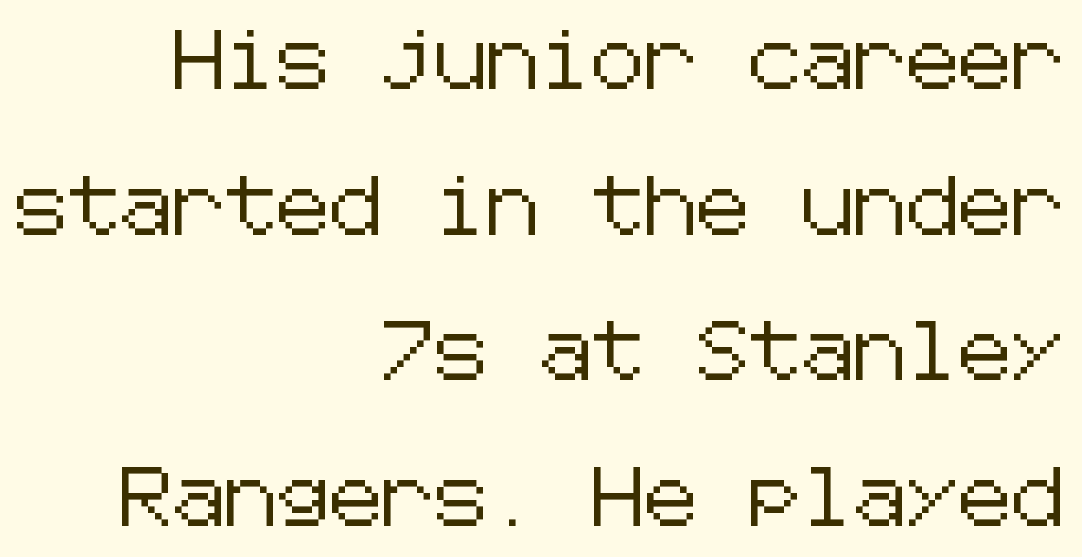
Q: Is the text italic (slanted)? A: No, it is upright.
Q: Is the typeface a serif or a sans-serif typeface? A: Sans-serif.
Q: Is the text underlined? A: No.
Q: How is the paragraph aligned? A: Right-aligned.
Q: Is the spacing between letters normal or unusually wide? A: Normal.
Q: Is the spacing between lines tight, normal or loose? A: Loose.
Q: Width (condensed, normal, or wide)? A: Normal.
Q: Stroke contrast? A: Low.
Q: x-height? A: Medium.
